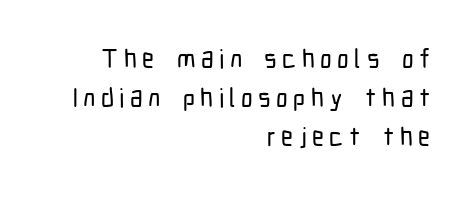
{"italic": "no", "underline": "no", "align": "right", "line_spacing": "normal", "line_spacing_ratio": 1.5, "letter_spacing": "wide", "letter_spacing_em": 0.21, "glyph_px": 26}
